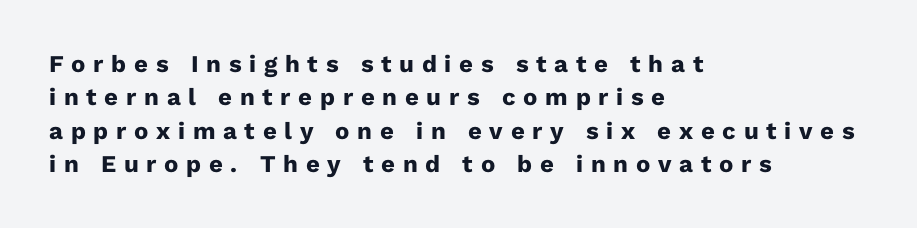
{"italic": "no", "bold": "yes", "underline": "no", "align": "left", "line_spacing": "normal", "line_spacing_ratio": 1.39, "letter_spacing": "wide", "letter_spacing_em": 0.32, "glyph_px": 24}
